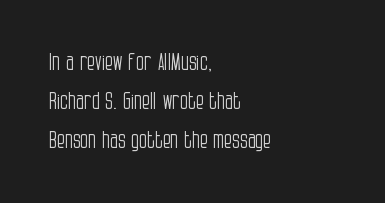
Q: Is the text bold? A: No.
Q: Is the text italic (slanted)? A: No, it is upright.
Q: Is the text underlined? A: No.
Q: How is the paragraph aligned? A: Left-aligned.
Q: Is the spacing between letters normal or unusually wide? A: Normal.
Q: Is the spacing between lines tight, normal or loose? A: Normal.
